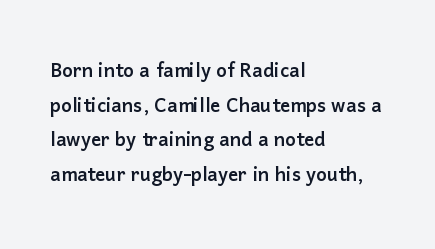
{"italic": "no", "underline": "no", "align": "left", "line_spacing": "normal", "line_spacing_ratio": 1.39, "letter_spacing": "normal", "letter_spacing_em": 0.0, "glyph_px": 25}
